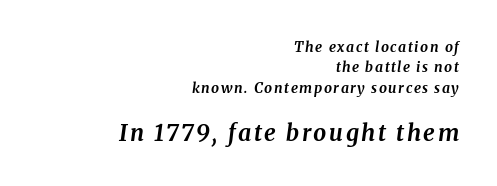
Does the weight exceed regular? Yes, all the way to bold. Every character sits at an angle, as italics do. You get the small type first, then a jump to larger type. If you measured baseline to baseline, you'd find a middling distance. The space directly below the letters is spotless. Leftover space on each line is placed entirely before the opening word.
